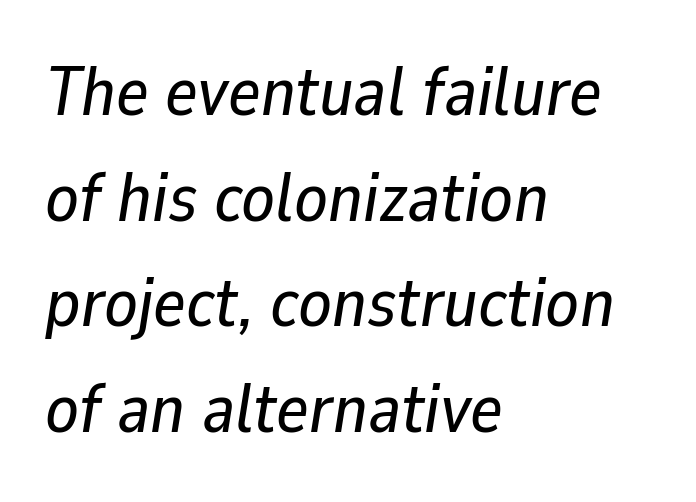
Q: Is the text italic (slanted)? A: Yes, it leans right by about 9 degrees.
Q: Is the text underlined? A: No.
Q: How is the paragraph aligned? A: Left-aligned.
Q: Is the spacing between letters normal or unusually wide? A: Normal.
Q: Is the spacing between lines tight, normal or loose? A: Normal.
Q: Width (condensed, normal, or wide)? A: Normal.
Q: Stroke contrast? A: Low.
Q: x-height? A: Medium.
Q: Monospaced? A: No.
